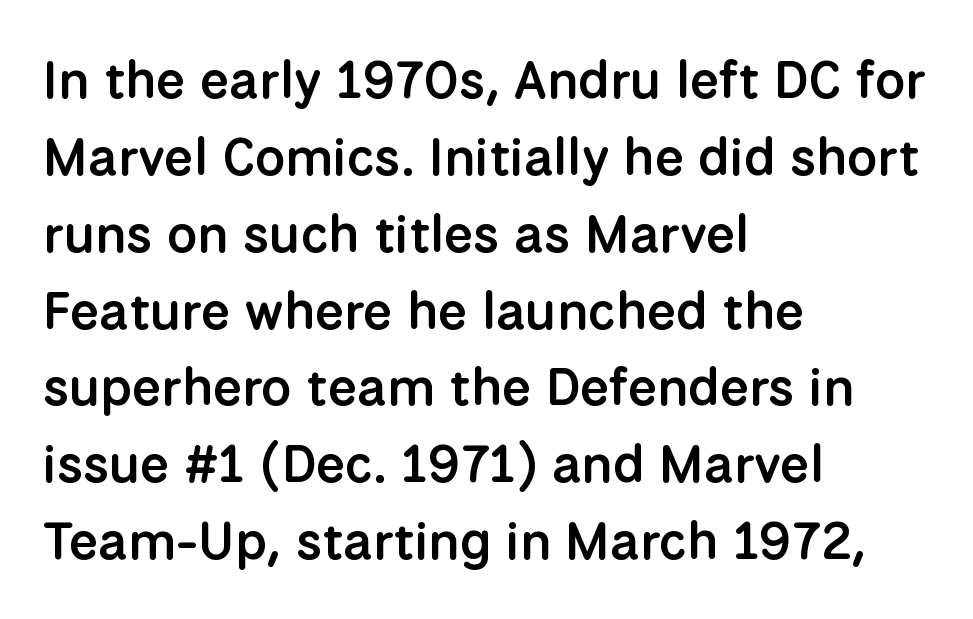
{"serif": "no", "italic": "no", "bold": "semi", "weight": "semibold", "width": "normal", "stroke_contrast": "low", "x_height": "medium", "monospaced": "no", "underline": "no", "align": "left", "line_spacing": "normal", "line_spacing_ratio": 1.45, "letter_spacing": "normal", "letter_spacing_em": 0.0, "glyph_px": 53}
